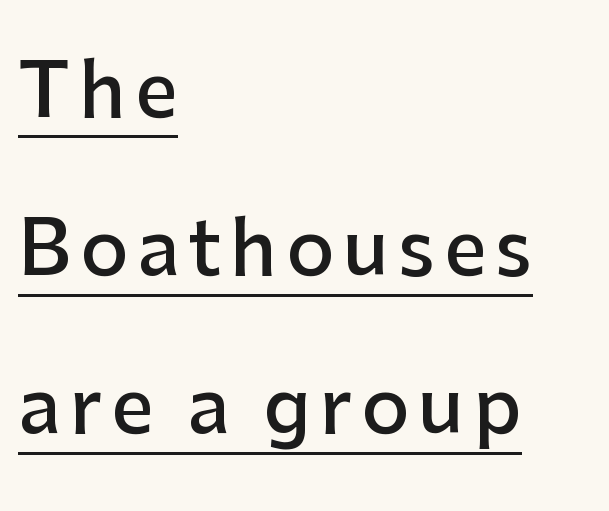
{"serif": "no", "italic": "no", "bold": "semi", "weight": "semibold", "width": "normal", "stroke_contrast": "low", "x_height": "medium", "monospaced": "no", "underline": "yes", "align": "left", "line_spacing": "loose", "line_spacing_ratio": 2.11, "glyph_px": 75}
